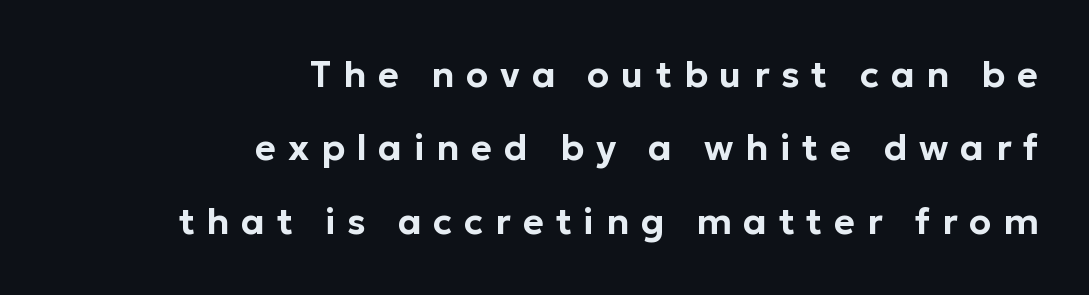
The image shows 36 px sans-serif type, upright; set right-aligned, loose line spacing (2.04x), unusually wide letter spacing (+0.33 em), not underlined; low stroke contrast and a medium x-height.
